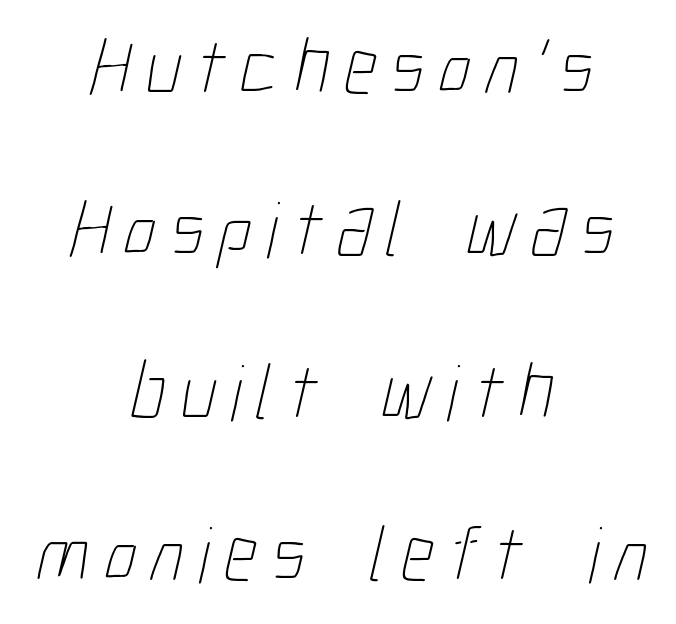
{"bold": "no", "weight": "thin", "width": "condensed", "stroke_contrast": "low", "x_height": "medium", "monospaced": "no", "underline": "no", "align": "center", "line_spacing": "loose", "line_spacing_ratio": 2.03, "glyph_px": 80}
